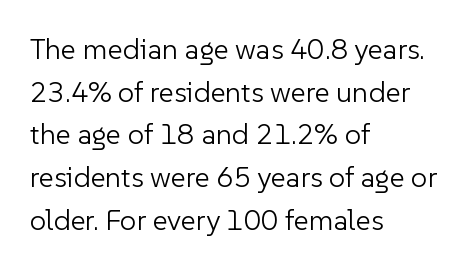
Q: Is the text bold? A: No.
Q: Is the text italic (slanted)? A: No, it is upright.
Q: Is the typeface a serif or a sans-serif typeface? A: Sans-serif.
Q: Is the text underlined? A: No.
Q: How is the paragraph aligned? A: Left-aligned.
Q: Is the spacing between letters normal or unusually wide? A: Normal.
Q: Is the spacing between lines tight, normal or loose? A: Normal.
Q: Width (condensed, normal, or wide)? A: Normal.
Q: Stroke contrast? A: Low.
Q: x-height? A: Medium.
Q: Monospaced? A: No.
